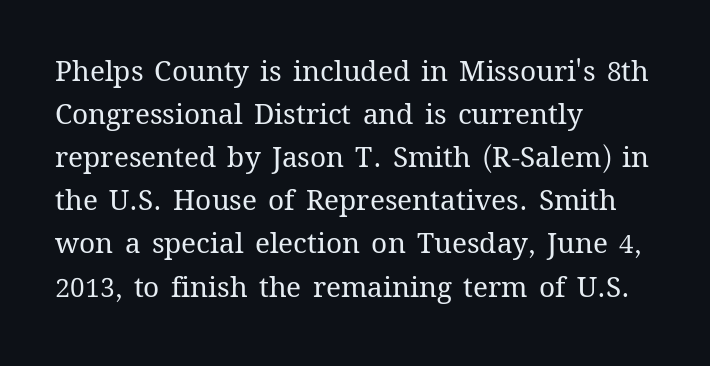
Q: Is the text bold? A: No.
Q: Is the text italic (slanted)? A: No, it is upright.
Q: Is the text underlined? A: No.
Q: How is the paragraph aligned? A: Left-aligned.
Q: Is the spacing between letters normal or unusually wide? A: Normal.
Q: Is the spacing between lines tight, normal or loose? A: Normal.
Q: Width (condensed, normal, or wide)? A: Normal.
Q: Stroke contrast? A: Medium.
Q: x-height? A: Medium.
Q: Monospaced? A: No.
